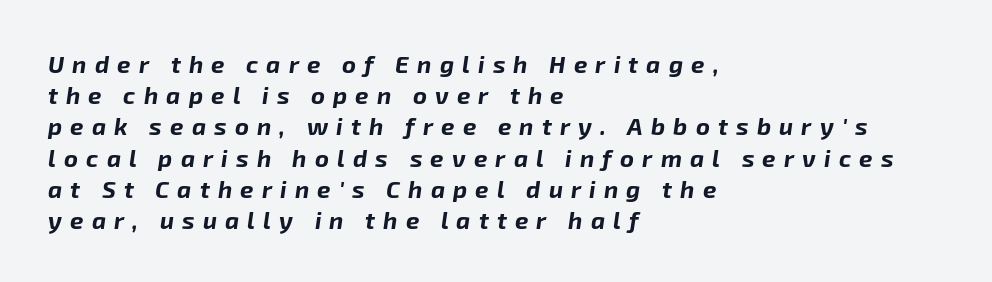
{"italic": "yes", "lean": "right", "slant_degrees": 8, "bold": "yes", "underline": "no", "align": "left", "line_spacing": "normal", "line_spacing_ratio": 1.3, "letter_spacing": "wide", "letter_spacing_em": 0.34, "glyph_px": 24}
